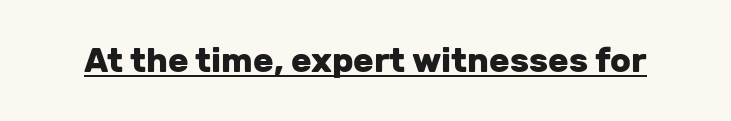
Q: Is the text bold? A: Yes.
Q: Is the text italic (slanted)? A: No, it is upright.
Q: Is the typeface a serif or a sans-serif typeface? A: Sans-serif.
Q: Is the text underlined? A: Yes.
Q: Is the spacing between letters normal or unusually wide? A: Normal.
Q: Width (condensed, normal, or wide)? A: Normal.
Q: Stroke contrast? A: Low.
Q: x-height? A: Medium.
Q: Monospaced? A: No.
